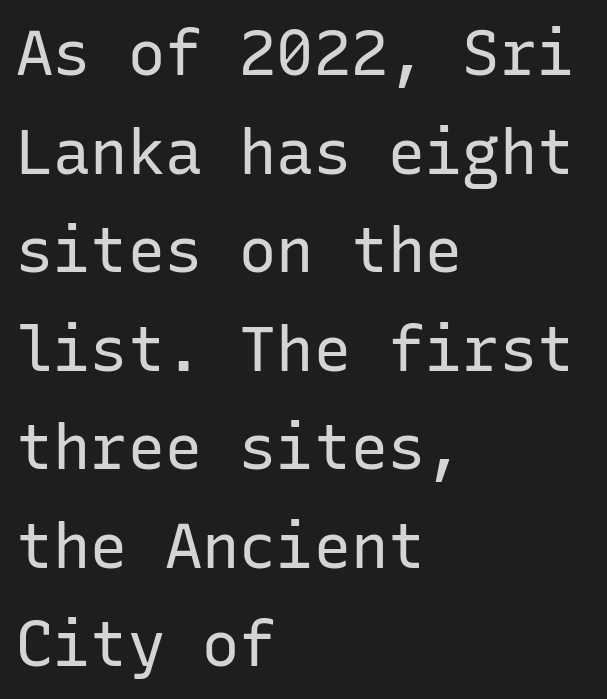
{"serif": "no", "italic": "no", "bold": "no", "weight": "regular", "width": "normal", "stroke_contrast": "low", "x_height": "medium", "monospaced": "yes", "underline": "no", "align": "left", "line_spacing": "normal", "line_spacing_ratio": 1.59, "letter_spacing": "normal", "letter_spacing_em": 0.0, "glyph_px": 62}
